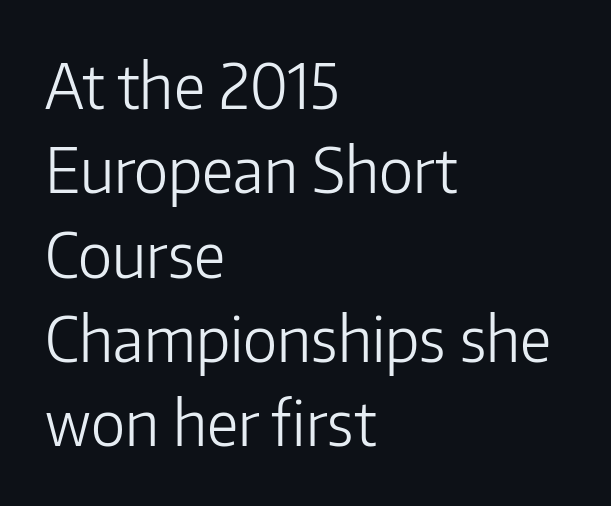
The image shows 62 px light sans-serif type, upright; set left-aligned, normal line spacing (1.36x), normal letter spacing, not underlined; low stroke contrast and a medium x-height.
